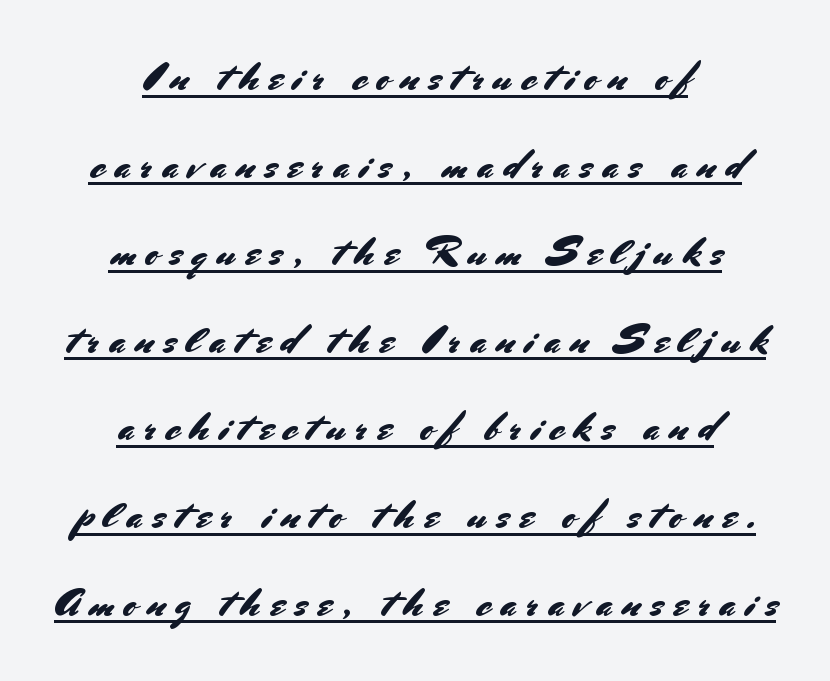
{"serif": "no", "width": "normal", "stroke_contrast": "medium", "x_height": "small", "monospaced": "no", "underline": "yes", "align": "center", "line_spacing": "loose", "line_spacing_ratio": 2.19, "letter_spacing": "wide", "letter_spacing_em": 0.25, "glyph_px": 40}
